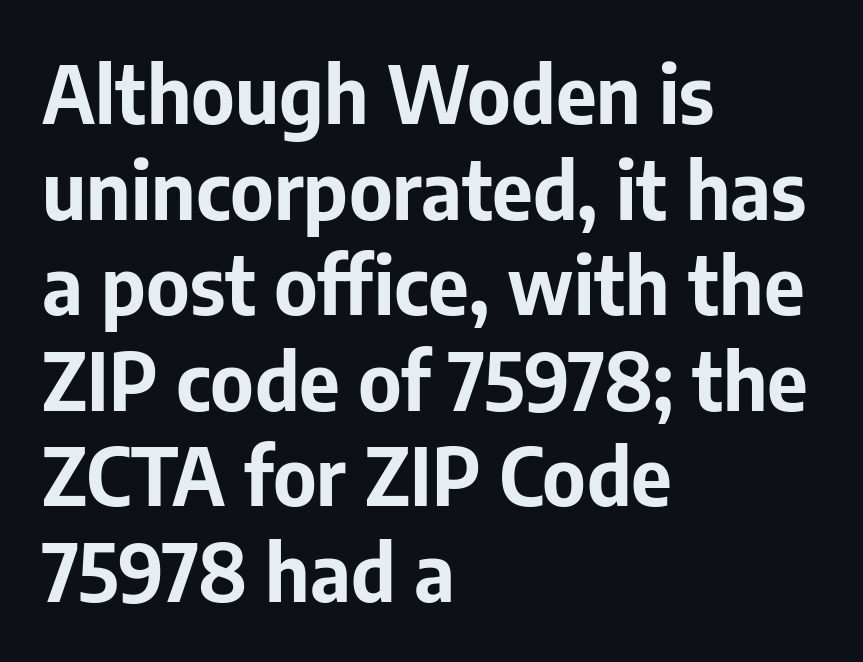
The image shows 79 px bold sans-serif type, upright; set left-aligned, line spacing 1.21x, normal letter spacing, not underlined; low stroke contrast and a medium x-height.
